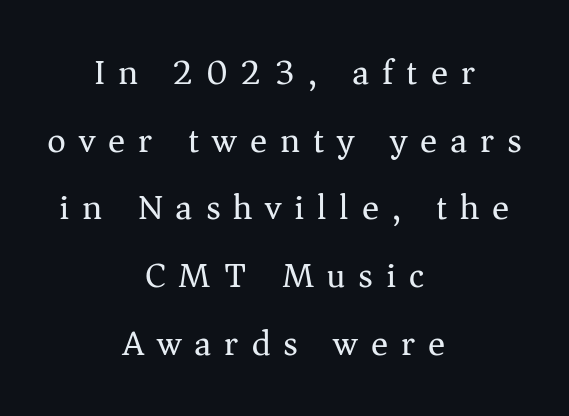
{"serif": "yes", "italic": "no", "bold": "no", "weight": "regular", "width": "normal", "stroke_contrast": "medium", "x_height": "medium", "monospaced": "no", "underline": "no", "align": "center", "line_spacing_ratio": 1.88, "letter_spacing": "wide", "letter_spacing_em": 0.36, "glyph_px": 36}
